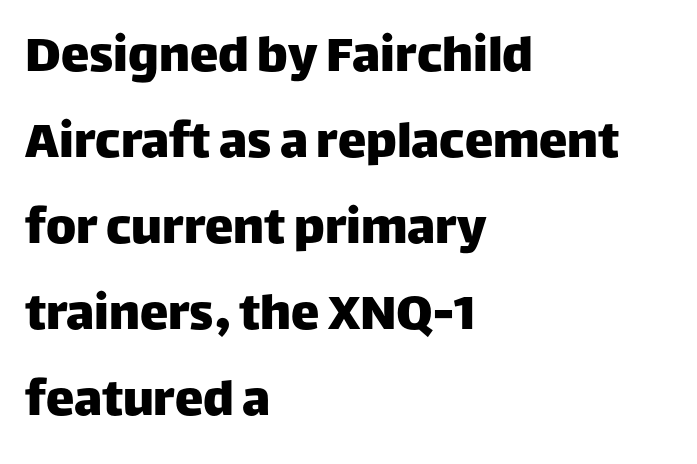
{"serif": "no", "italic": "no", "width": "normal", "stroke_contrast": "low", "x_height": "large", "monospaced": "no", "underline": "no", "align": "left", "line_spacing": "normal", "line_spacing_ratio": 1.51, "letter_spacing": "normal", "letter_spacing_em": 0.0, "glyph_px": 57}
